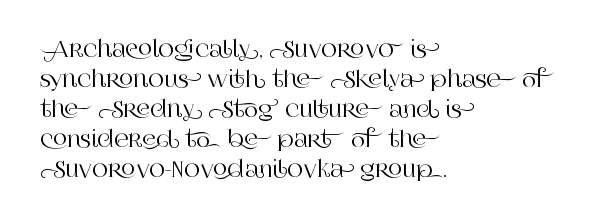
Decoration check: the copy has no underline. A roman cut, with each character standing at attention. The line-height multiplier appears to be the usual default. In CSS terms this would be text-align: left. Words appear dense and cohesive because spacing is normal.
